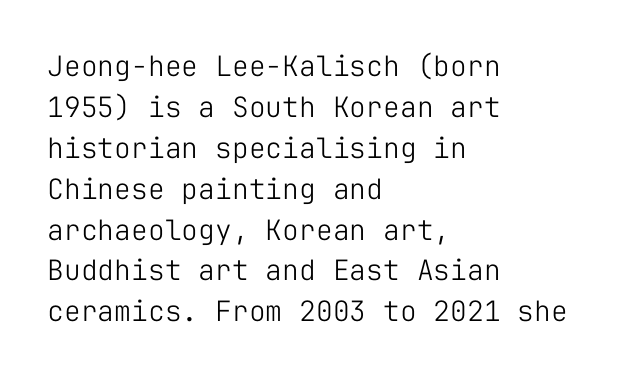
Regarding leading, the lines here are spaced in the standard way. It's the straight-up-and-down kind of type. Any mark beneath the type? The region is blank. Does the copy run flush right? No — it runs flush left. The font is comparable to plain body text, perhaps lighter. Fixed-width glyphs throughout — classic coding-font behaviour.
